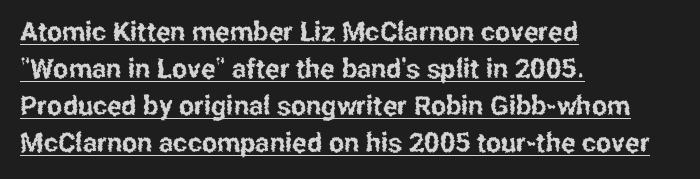
Here the glyphs are tracked normally, forming tight word shapes. Every word sits above its own underline. In terms of posture, this sample is upright. A typesetter would call this leading conventional body-copy spacing.
